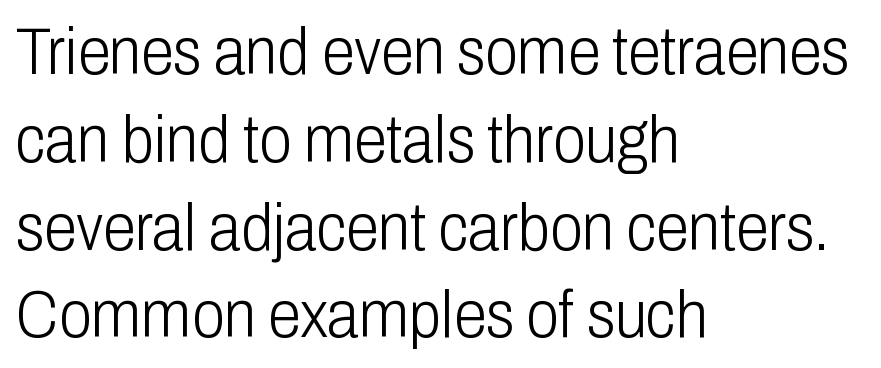
Weight class: somewhere from thin through regular. The paragraph shown leans on its left margin. Whoever set this chose a conventional vertical rhythm. Character widths vary here, with narrow letters taking less room than wide ones. These lines were composed using upright roman letters. Has an underline been added? It has not.
